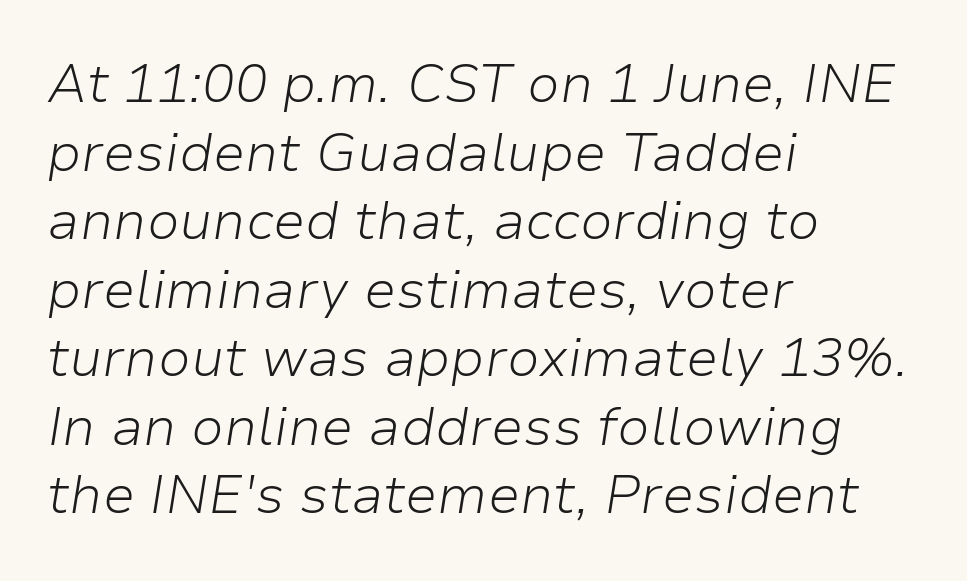
{"italic": "yes", "lean": "right", "slant_degrees": 9, "bold": "no", "weight": "light", "width": "normal", "stroke_contrast": "low", "x_height": "medium", "monospaced": "no", "underline": "no", "align": "left", "line_spacing": "normal", "line_spacing_ratio": 1.27, "letter_spacing": "normal", "letter_spacing_em": 0.0, "glyph_px": 54}
